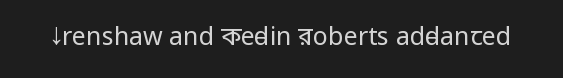
The rendering keeps characters at their native spacing. The font sits on the lighter half of the weight spectrum, regular included. Quick note: underline off. Is there any slant? The stems are plumb.
